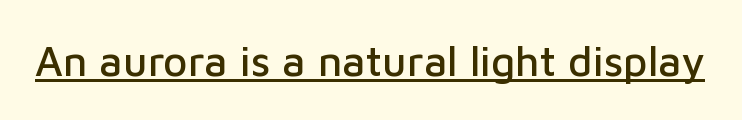
Decoration check: the copy is underlined. Tracking value appears to be zero — textbook default spacing. This sample has the flowing, uneven cadence of proportional lettering. It's the straight-up-and-down kind of type. The letters carry no serifs — their stems end cleanly without finishing strokes.
